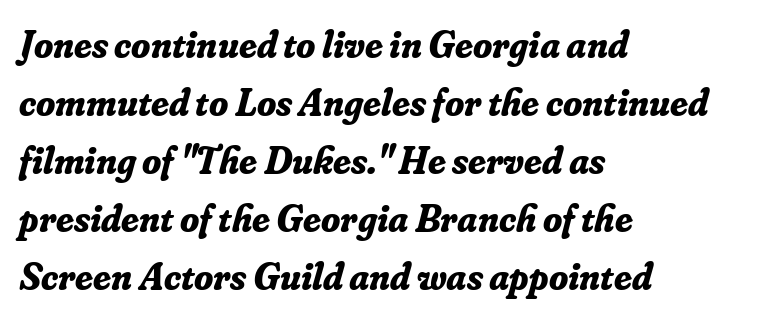
Q: Is the text bold? A: Yes.
Q: Is the text italic (slanted)? A: Yes, it leans right by about 16 degrees.
Q: Is the typeface a serif or a sans-serif typeface? A: Serif.
Q: Is the text underlined? A: No.
Q: How is the paragraph aligned? A: Left-aligned.
Q: Is the spacing between letters normal or unusually wide? A: Normal.
Q: Is the spacing between lines tight, normal or loose? A: Normal.
Q: Width (condensed, normal, or wide)? A: Normal.
Q: Stroke contrast? A: Low.
Q: x-height? A: Small.
Q: Monospaced? A: No.
